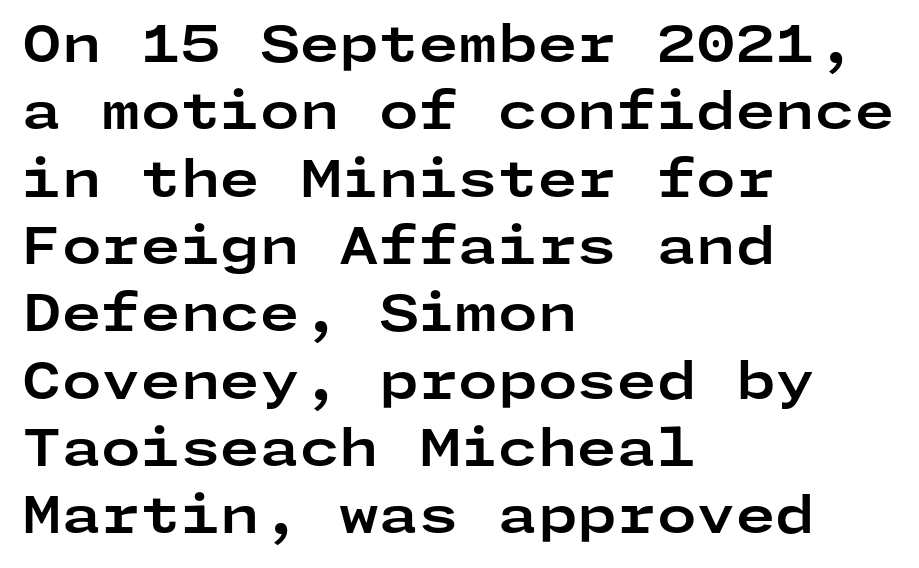
The image shows 51 px bold, wide sans-serif type, upright; set left-aligned, normal line spacing (1.32x), normal letter spacing, not underlined; low stroke contrast and a medium x-height.
